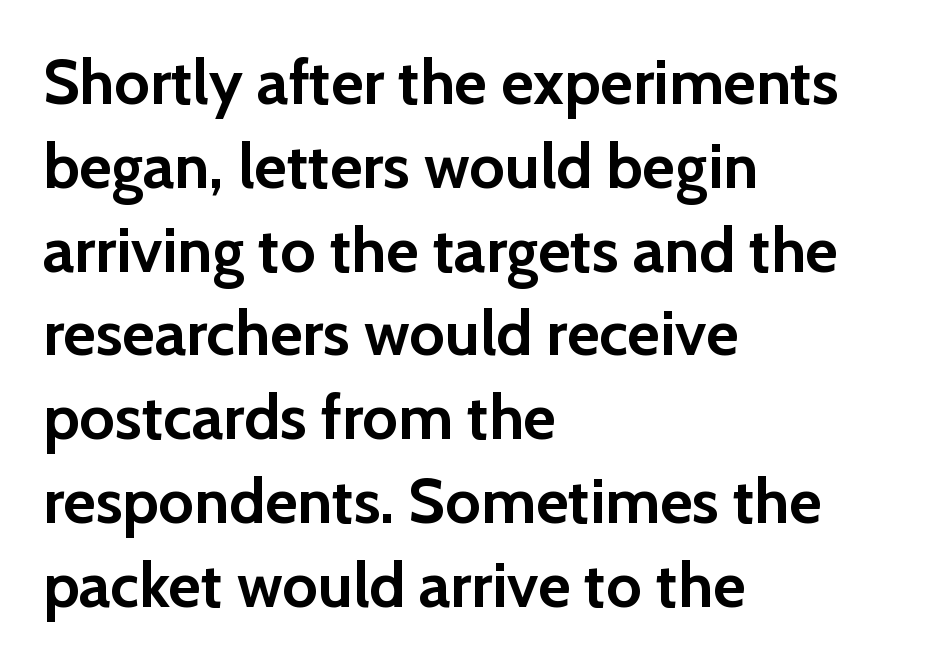
Q: Is the text bold? A: Yes.
Q: Is the text italic (slanted)? A: No, it is upright.
Q: Is the typeface a serif or a sans-serif typeface? A: Sans-serif.
Q: Is the text underlined? A: No.
Q: How is the paragraph aligned? A: Left-aligned.
Q: Is the spacing between letters normal or unusually wide? A: Normal.
Q: Is the spacing between lines tight, normal or loose? A: Normal.
Q: Width (condensed, normal, or wide)? A: Normal.
Q: Stroke contrast? A: Low.
Q: x-height? A: Medium.
Q: Monospaced? A: No.
